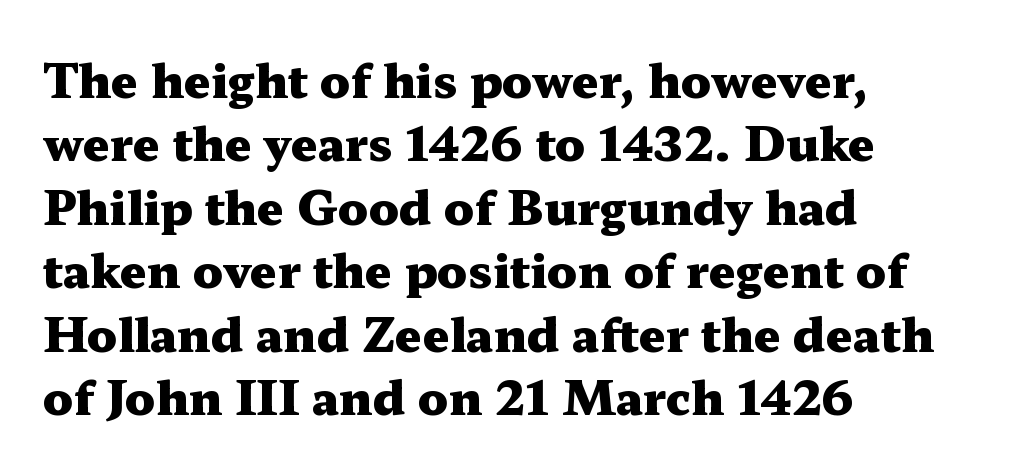
The image shows 47 px heavy, wide serif type, upright; set left-aligned, normal line spacing (1.35x), normal letter spacing, not underlined; medium stroke contrast and a medium x-height.
